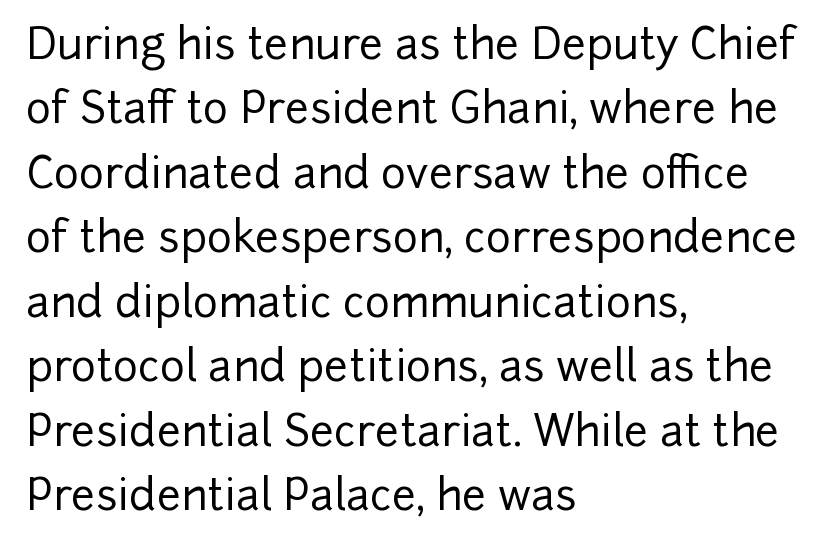
The specimen omits any rule beneath the text block's lines. Note the varied advance widths — an 'i' is clearly narrower than an 'm'. The paragraph shown leans on its left margin. Posture: upright roman. Is this a sans? Yes — the strokes have no serifs. How would I describe the line gaps? Plain and ordinary.
